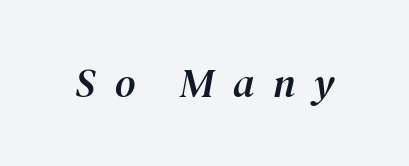
Q: Is the text italic (slanted)? A: Yes, it leans right by about 12 degrees.
Q: Is the typeface a serif or a sans-serif typeface? A: Serif.
Q: Is the text underlined? A: No.
Q: Is the spacing between letters normal or unusually wide? A: Unusually wide.
Q: Width (condensed, normal, or wide)? A: Normal.
Q: Stroke contrast? A: Medium.
Q: x-height? A: Medium.
Q: Monospaced? A: No.
